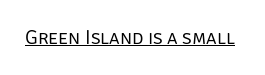
{"italic": "no", "bold": "no", "underline": "yes", "letter_spacing": "normal", "letter_spacing_em": 0.0, "glyph_px": 20}
